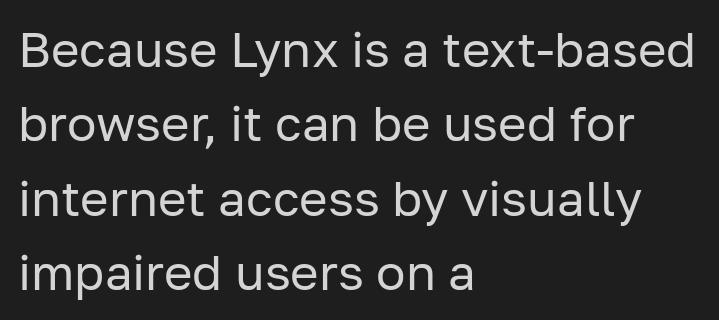
This sample has the flowing, uneven cadence of proportional lettering. Beneath every word, the page is bare. The cut favours lightness, reaching ordinary text weight at its darkest. Each new line begins a customary step beneath the previous one. These lines are set flush left with a ragged right edge.
